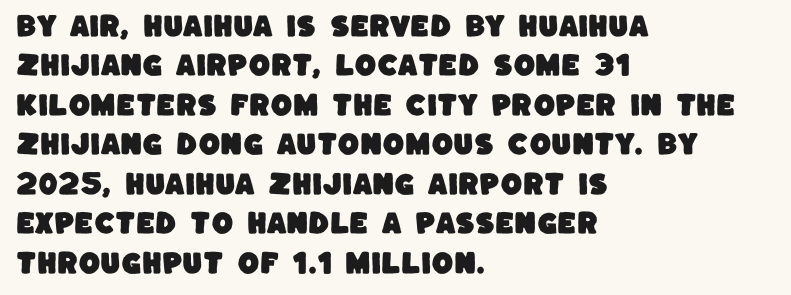
Check the space under the baseline: it is left empty. Line starts are locked; line ends wander. The lines sit at an ordinary, default distance from one another. Standard letterfit; no display-style spreading of the glyphs.
